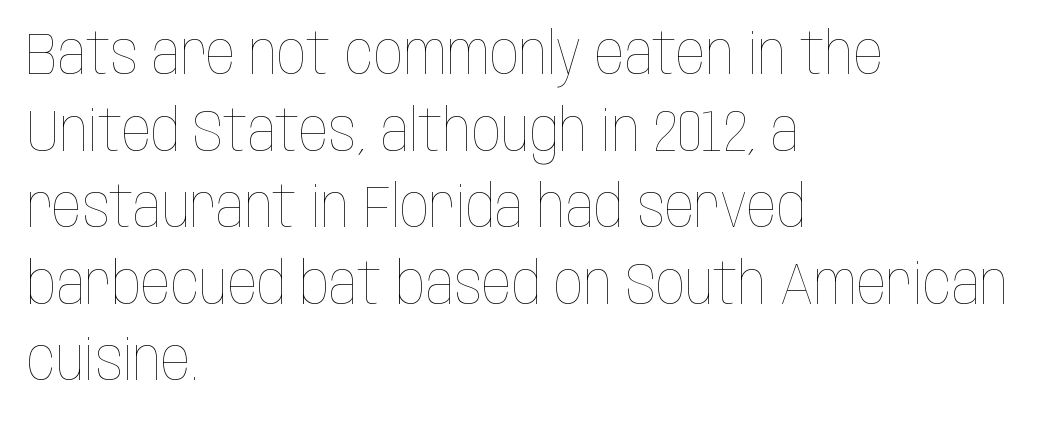
Proportional: the letters do not fall into vertical columns. The lines are quadded left. Here the glyphs are tracked normally, forming tight word shapes. Letters have the restrained weight of plain body copy at most.
